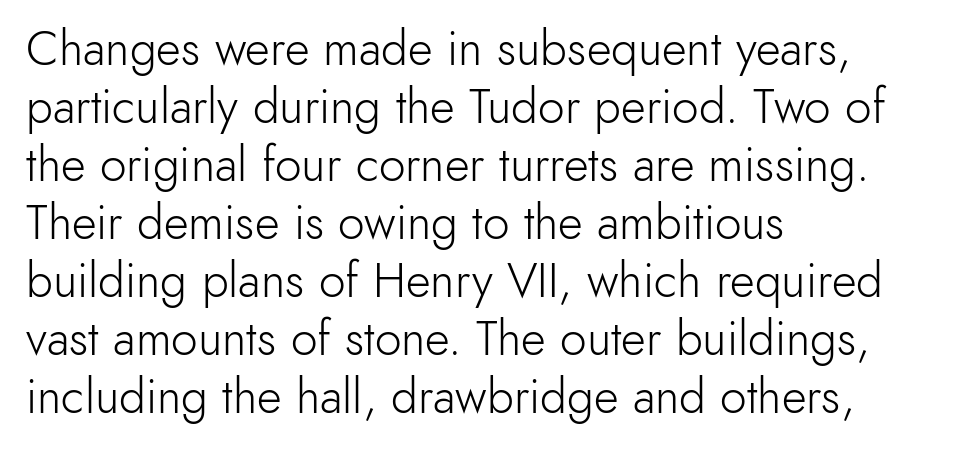
{"serif": "no", "italic": "no", "bold": "no", "weight": "light", "width": "normal", "x_height": "small", "monospaced": "no", "underline": "no", "align": "left", "line_spacing_ratio": 1.21, "letter_spacing": "normal", "letter_spacing_em": 0.0, "glyph_px": 48}
